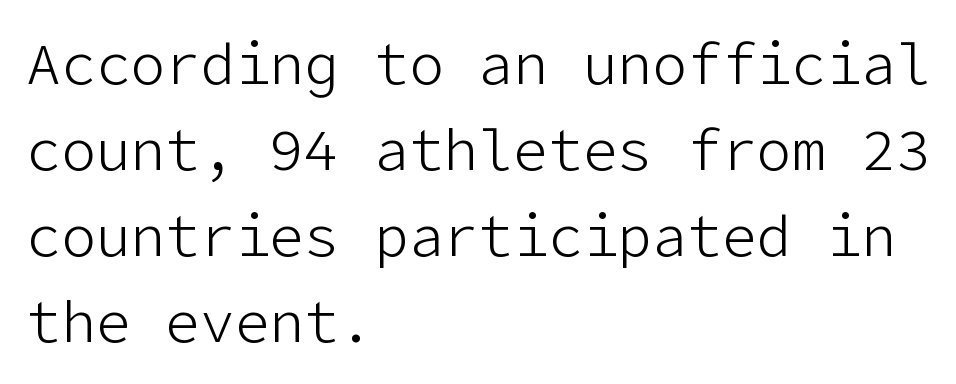
The image shows 58 px light sans-serif type, upright; set left-aligned, normal line spacing (1.48x), normal letter spacing, not underlined; low stroke contrast and a medium x-height.
